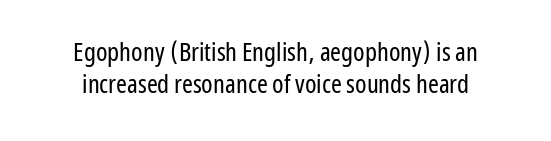
{"italic": "no", "bold": "no", "underline": "no", "align": "center", "line_spacing_ratio": 1.23, "letter_spacing": "normal", "letter_spacing_em": 0.0, "glyph_px": 26}
